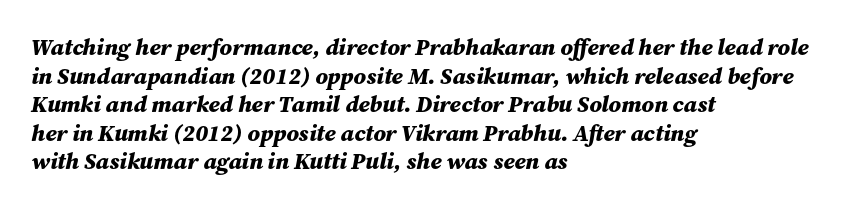
Q: Is the text bold? A: Yes.
Q: Is the text italic (slanted)? A: Yes, it leans right by about 12 degrees.
Q: Is the text underlined? A: No.
Q: How is the paragraph aligned? A: Left-aligned.
Q: Is the spacing between letters normal or unusually wide? A: Normal.
